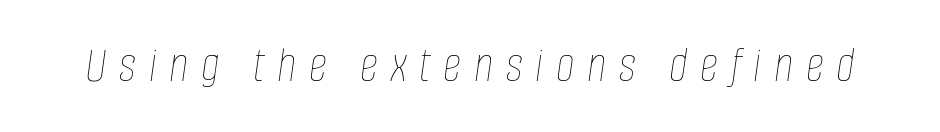
Q: Is the text bold? A: No.
Q: Is the text italic (slanted)? A: Yes, it leans right by about 8 degrees.
Q: Is the text underlined? A: No.
Q: Is the spacing between letters normal or unusually wide? A: Unusually wide.
Q: Width (condensed, normal, or wide)? A: Condensed.
Q: Stroke contrast? A: Low.
Q: x-height? A: Large.
Q: Monospaced? A: No.
